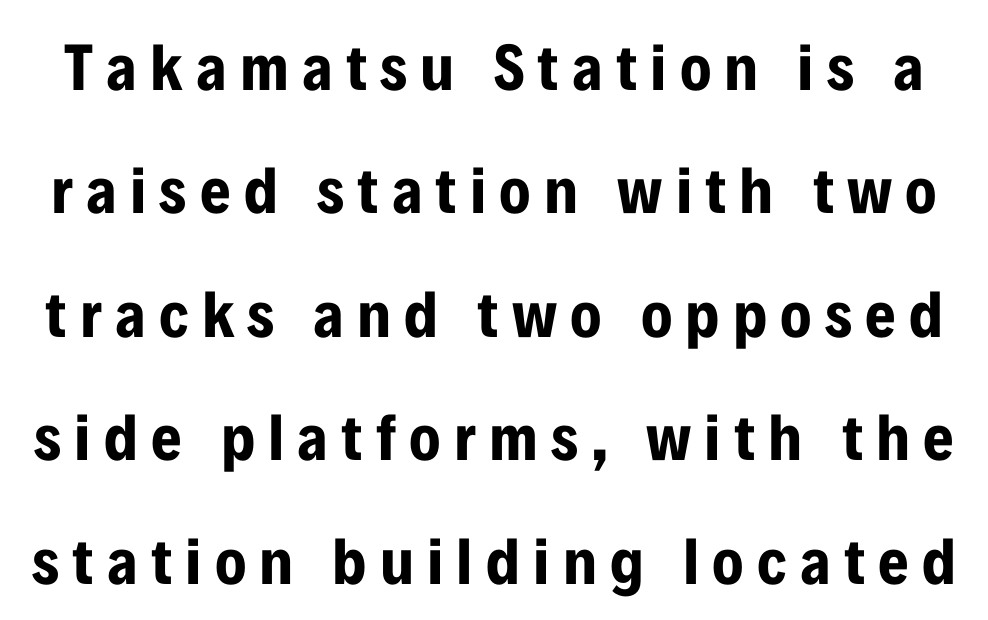
A typesetter would call this heavily tracked-out type. The rendering shows plain stroke endings on the letterforms — a sans-serif design. Underline: absent. Do the characters align in a grid? No, the font is proportional. The letters stand upright; this is a roman face. Summary of weight: heavy, a full bold.
